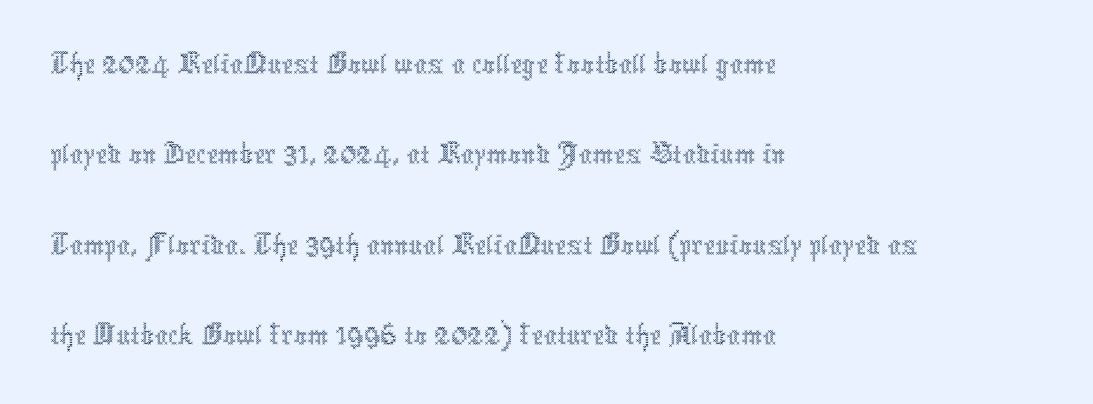
Q: Is the text bold? A: No.
Q: Is the text italic (slanted)? A: No, it is upright.
Q: Is the text underlined? A: No.
Q: How is the paragraph aligned? A: Left-aligned.
Q: Is the spacing between letters normal or unusually wide? A: Normal.
Q: Is the spacing between lines tight, normal or loose? A: Normal.
Q: Width (condensed, normal, or wide)? A: Condensed.
Q: x-height? A: Medium.
Q: Monospaced? A: No.
